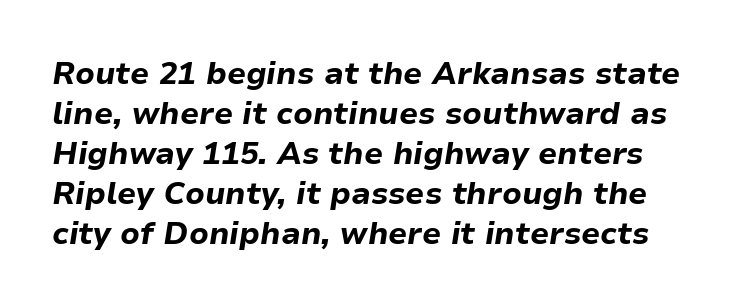
Q: Is the text bold? A: Yes.
Q: Is the text italic (slanted)? A: Yes, it leans right by about 9 degrees.
Q: Is the text underlined? A: No.
Q: Is the spacing between letters normal or unusually wide? A: Normal.
Q: Is the spacing between lines tight, normal or loose? A: Normal.
Q: Width (condensed, normal, or wide)? A: Normal.
Q: Stroke contrast? A: Low.
Q: x-height? A: Medium.
Q: Monospaced? A: No.
